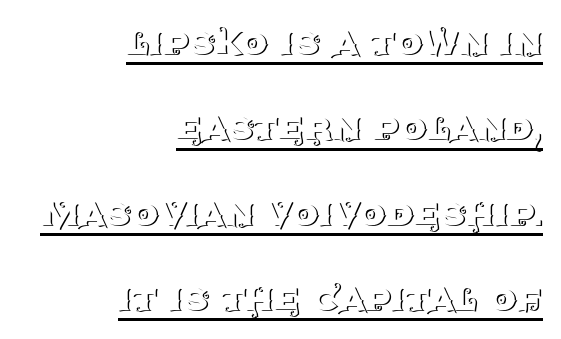
The image shows 44 px thin serif type, upright; set right-aligned, loose line spacing (1.94x), normal letter spacing, underlined; medium stroke contrast and a large x-height.
